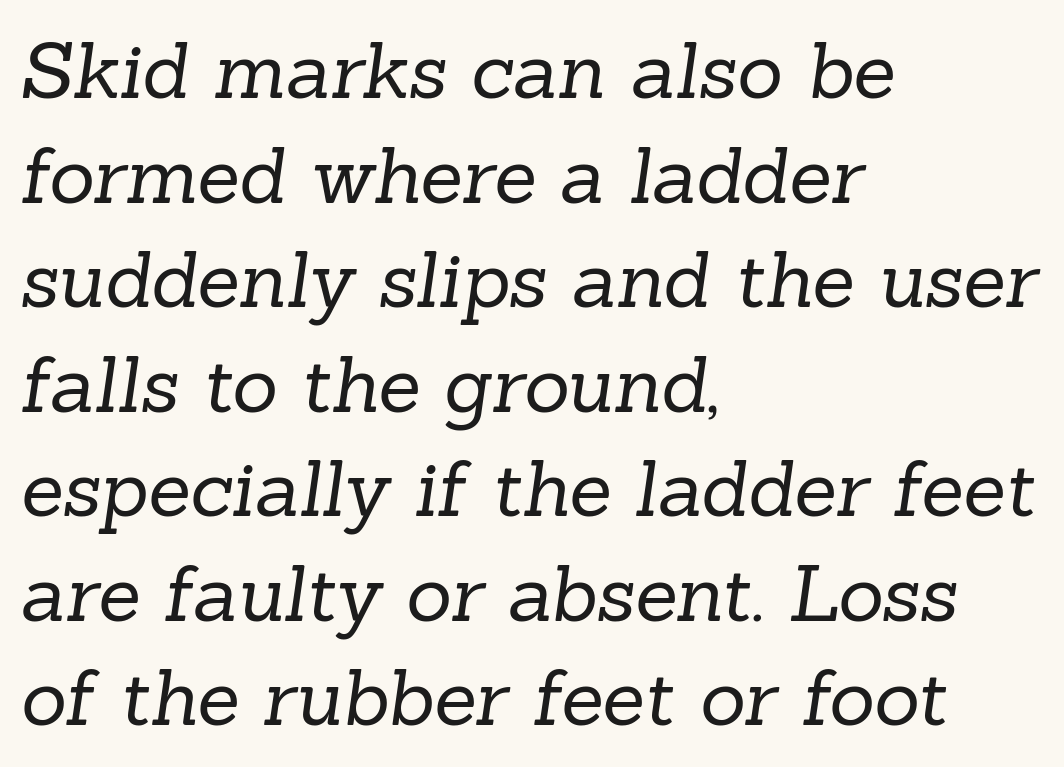
{"serif": "yes", "bold": "no", "weight": "regular", "width": "normal", "stroke_contrast": "low", "x_height": "medium", "monospaced": "no", "underline": "no", "align": "left", "line_spacing": "normal", "line_spacing_ratio": 1.34, "letter_spacing": "normal", "letter_spacing_em": 0.0, "glyph_px": 78}
